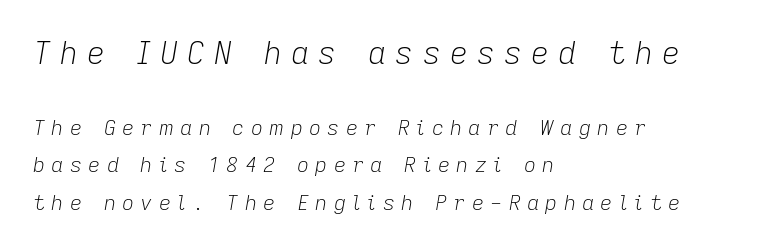
The image shows 31 px light type, italic (leaning right); set left-aligned, line spacing 1.8x, unusually wide letter spacing (+0.3 em), not underlined; the first (top) block is 1.48x larger; low stroke contrast and a medium x-height.
